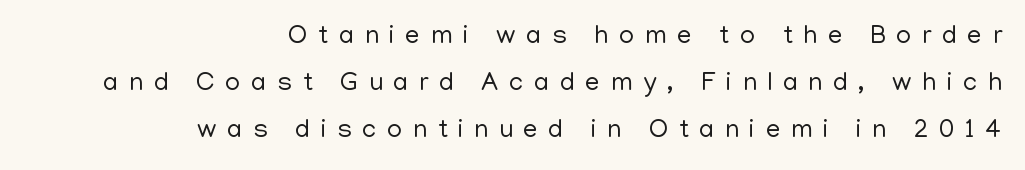
Q: Is the text bold? A: No.
Q: Is the text italic (slanted)? A: No, it is upright.
Q: Is the text underlined? A: No.
Q: How is the paragraph aligned? A: Right-aligned.
Q: Is the spacing between letters normal or unusually wide? A: Unusually wide.
